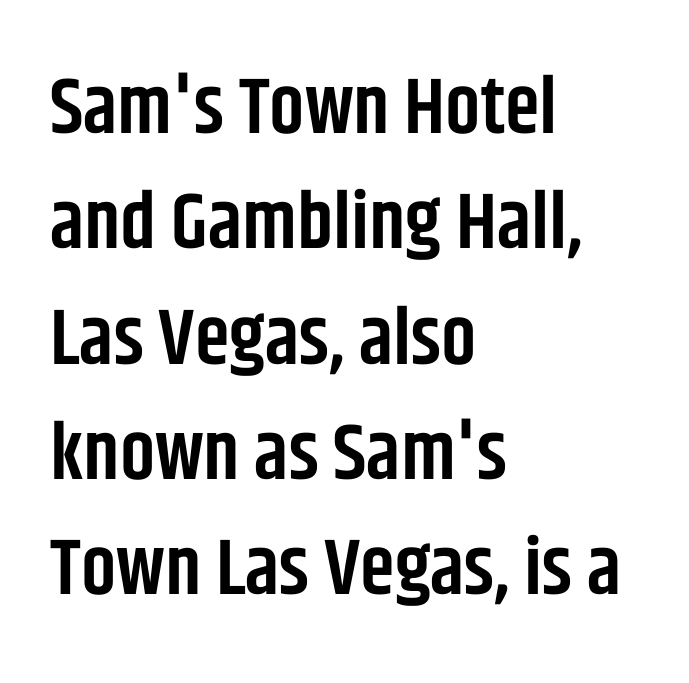
The font is running at a semibold setting, under full bold. In CSS terms this would be text-align: left. Lines of text with bare space underneath. Look at the bottom of the vertical strokes: they stop flat, with no serifs. Notice how descenders clear the ascenders below comfortably — that's standard leading. Is the letter spacing exaggerated? No — it looks like the ordinary default.
